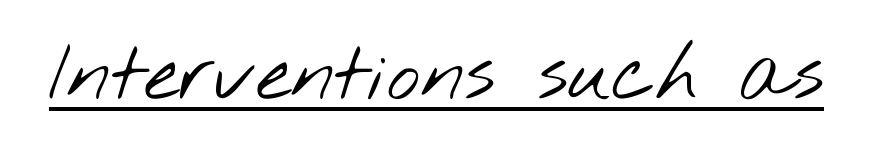
Every word sits above its own underline. The text was rendered using a sans face with plain stroke endings. The passage shown is typed in a proportional face where columns would drift. Is this a heavy cut? Hardly; it is regular or lighter. Honestly, the letter spacing is just normal — you wouldn't notice it.
